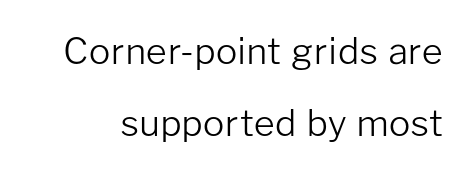
Stem width sits at or under what a default text font uses. Line spacing here is loose. The type is set solid horizontally, with unmodified tracking. Varying glyph widths throughout — classic text-font behaviour.
